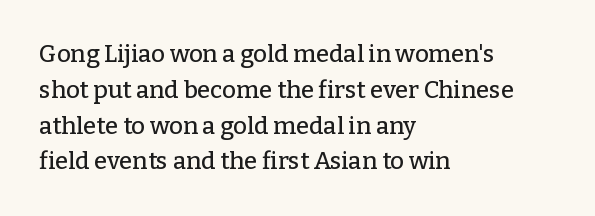
{"italic": "no", "underline": "no", "align": "left", "line_spacing": "normal", "line_spacing_ratio": 1.49, "letter_spacing": "normal", "letter_spacing_em": 0.0, "glyph_px": 24}
